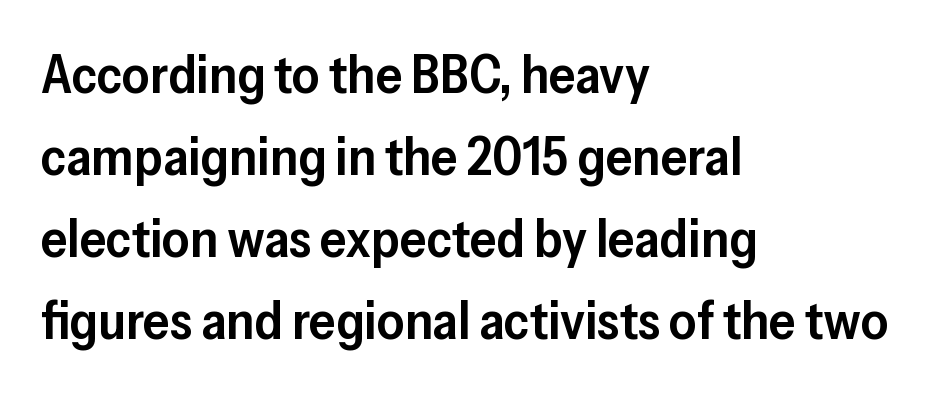
Regular leading. The lines in this sample share a left origin and differ only in where they stop. If you drew a line through each stem, it would be perfectly vertical. These lines keep a tight, regular rhythm from letter to letter. Serifs: no, the terminals of the letterforms are clean.
